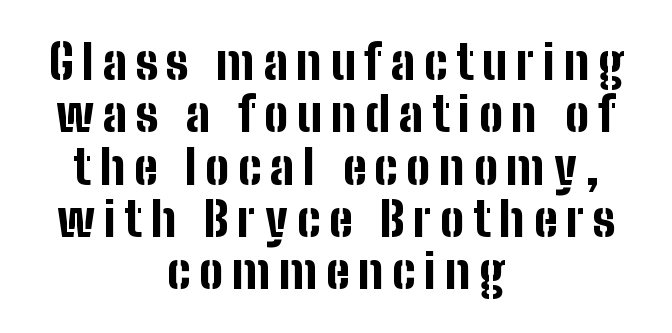
Q: Is the text bold? A: Yes.
Q: Is the text italic (slanted)? A: No, it is upright.
Q: Is the typeface a serif or a sans-serif typeface? A: Sans-serif.
Q: Is the text underlined? A: No.
Q: How is the paragraph aligned? A: Centered.
Q: Is the spacing between lines tight, normal or loose? A: Tight.
Q: Width (condensed, normal, or wide)? A: Condensed.
Q: Stroke contrast? A: Low.
Q: x-height? A: Medium.
Q: Monospaced? A: No.
